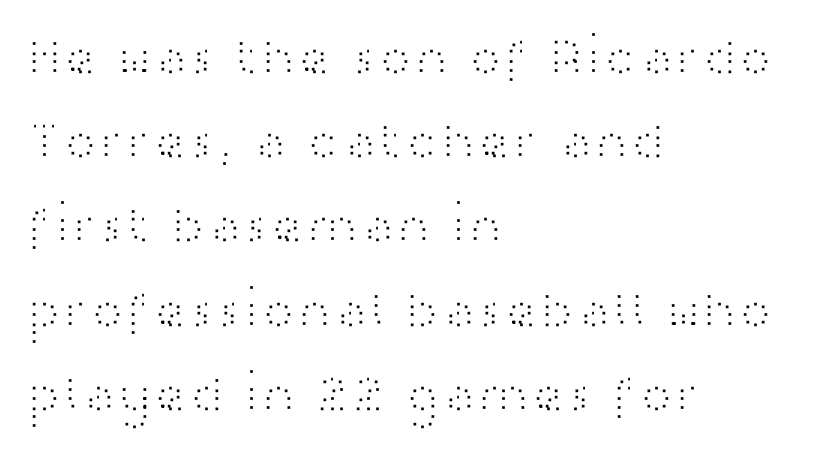
{"serif": "no", "italic": "no", "bold": "no", "weight": "light", "width": "wide", "stroke_contrast": "high", "x_height": "medium", "monospaced": "no", "underline": "no", "align": "left", "line_spacing": "normal", "line_spacing_ratio": 1.56, "letter_spacing": "normal", "letter_spacing_em": 0.0, "glyph_px": 54}
